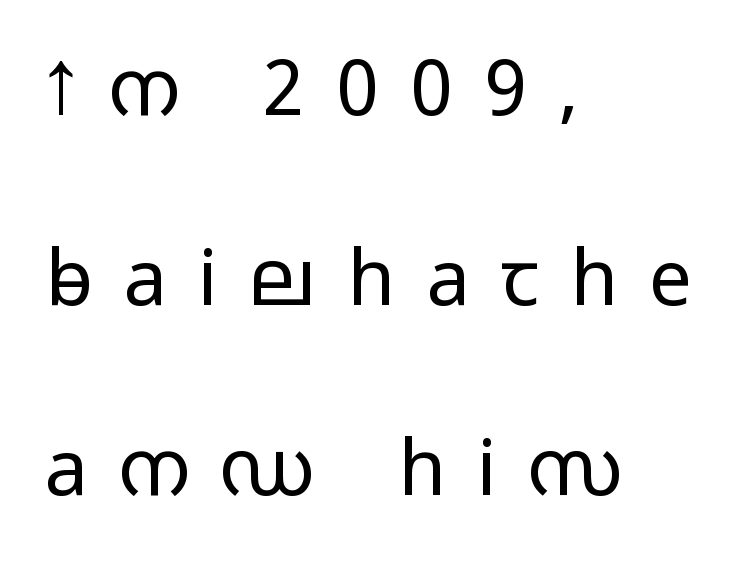
A typesetter would call this proportional, since set widths differ per character. The rag falls on the right side of this text block. Do the letters lean? They stand straight. Honestly, the letter spacing is so wide it's the main thing you notice.
